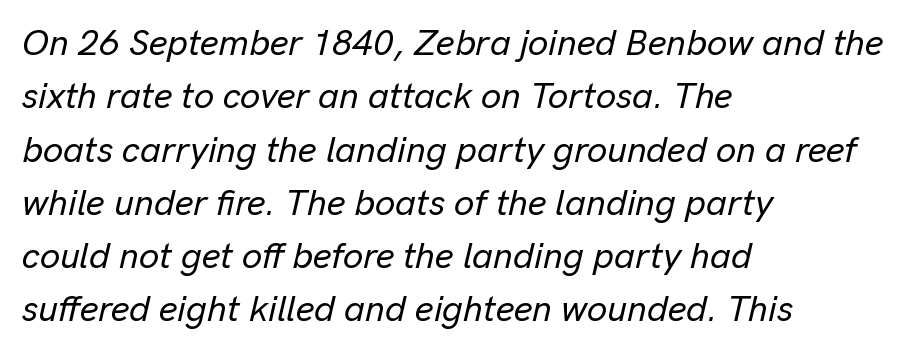
{"italic": "yes", "lean": "right", "slant_degrees": 13, "width": "normal", "stroke_contrast": "low", "x_height": "medium", "monospaced": "no", "underline": "no", "align": "left", "line_spacing": "normal", "line_spacing_ratio": 1.48, "letter_spacing": "normal", "letter_spacing_em": 0.0, "glyph_px": 36}
